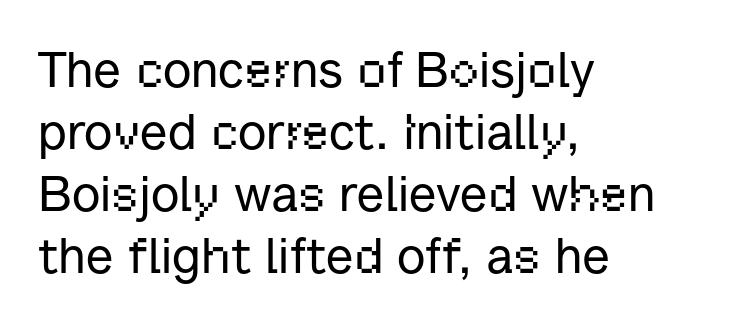
The image shows 50 px sans-serif type, upright; set left-aligned, line spacing 1.24x, normal letter spacing, not underlined; low stroke contrast and a medium x-height.
